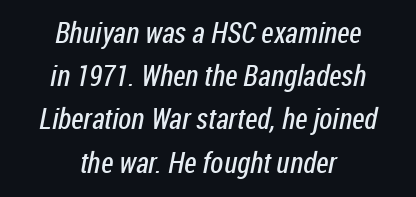
The image shows 29 px regular-weight, condensed sans-serif type; set centered, normal line spacing (1.49x), normal letter spacing, not underlined; low stroke contrast and a medium x-height.
